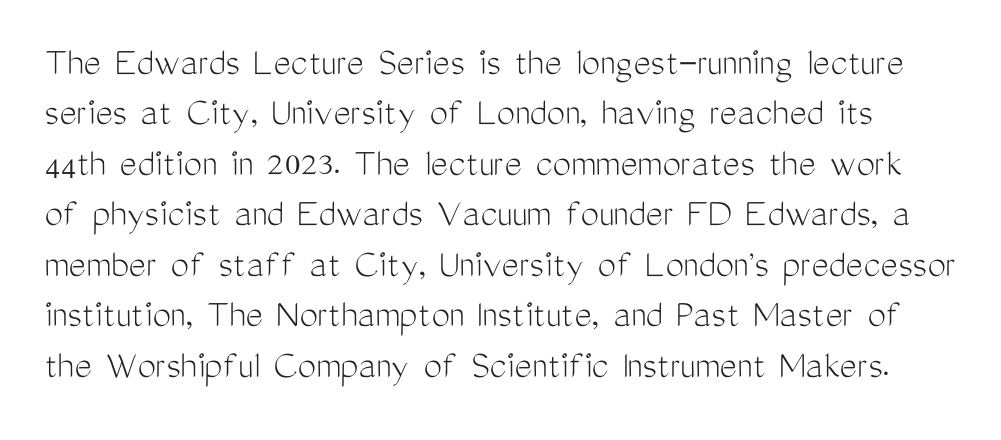
Honestly, there is no underline to notice here at all. A typesetter would mark this as roman, not italic. The type is set solid horizontally, with unmodified tracking. Think of a printed novel: that variable character pitch is what you see here. Note: no serifs on the glyphs. The font sits on the lighter half of the weight spectrum, regular included.
